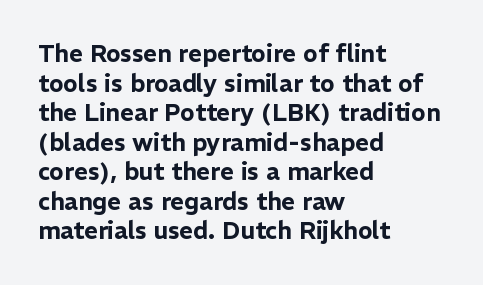
The rag falls on the right side of this text block. This sample uses an upright cut, with every glyph sitting square on the baseline. This sample uses plain, unmodified letter spacing. The strip under each line holds only bare page.
